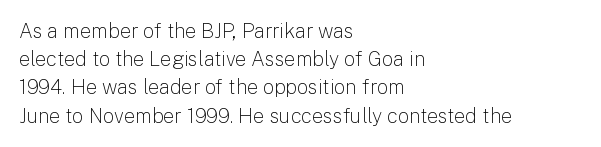
The image shows 20 px text type, upright; set left-aligned, normal line spacing (1.41x), normal letter spacing, not underlined.
